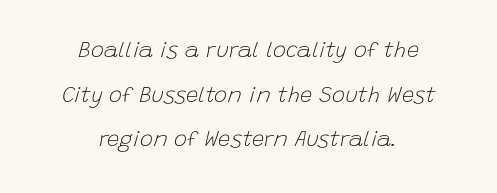
Students, observe: this is what heavily led, spacious text looks like. The passage shown is not bold in any degree. Decoration check: the copy has no underline. Is the block centered? Yes — each line is placed symmetrically about the middle. Inter-character spacing is left at the font's built-in metrics.
